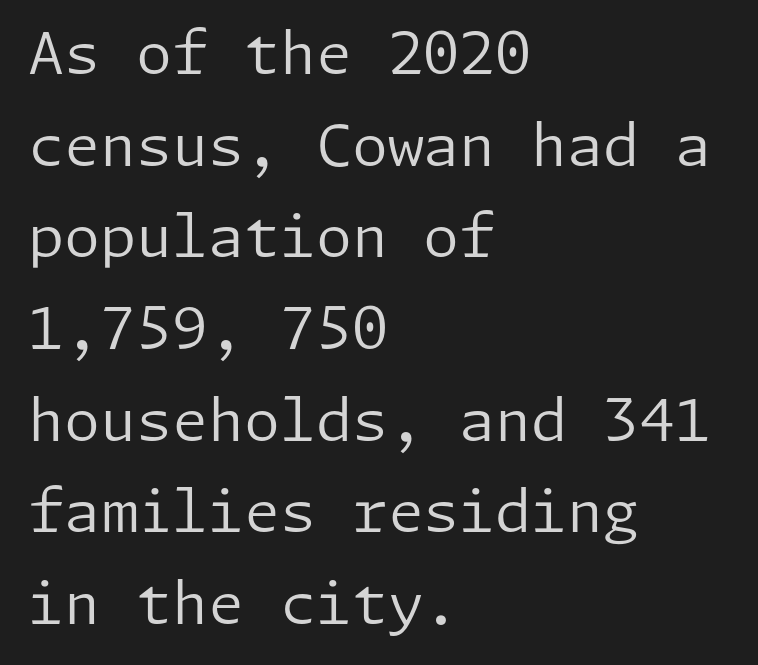
No extra tracking has been applied to these lines. Left-aligned paragraph, ragged on the right. Each new line begins a customary step beneath the previous one. The letterforms sit at book weight or below. Underline: absent. Does the type have serifs? No, each stem ends abruptly.
